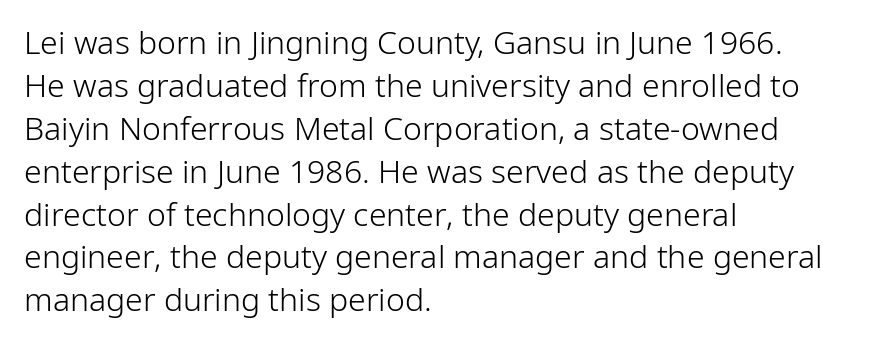
It's the straight-up-and-down kind of type. The rows are spaced the way most documents space them. The typesetter chose a ragged-right arrangement here. The space beneath each line is pristine and unruled. Words appear dense and cohesive because spacing is normal. Check where the strokes stop: nothing finishes them off — pure sans.
